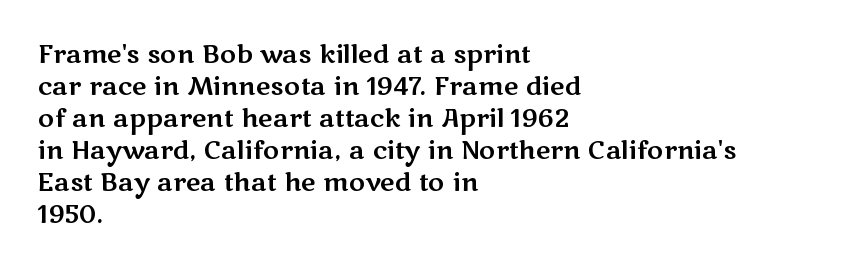
The image shows 25 px text type, upright; set left-aligned, normal line spacing (1.28x), normal letter spacing, not underlined.
